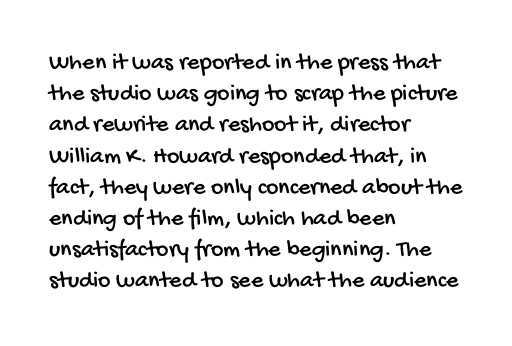
The image shows 24 px text type; set left-aligned, normal line spacing (1.3x), normal letter spacing, not underlined.
